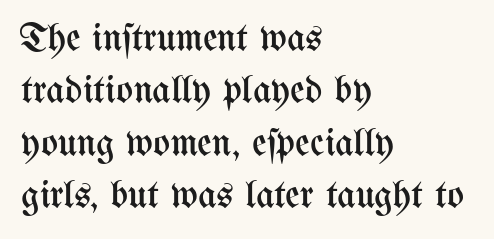
Normally led — the rows are evenly, conventionally spaced. A typesetter would call this proportional, since set widths differ per character. The gaps between neighbouring characters are ordinary and unremarkable. The foot of each line stays bare and open.
